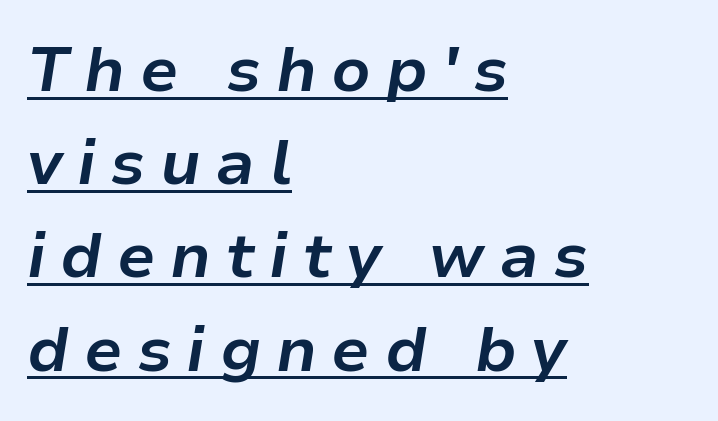
Q: Is the text bold? A: Yes.
Q: Is the text italic (slanted)? A: Yes, it leans right by about 9 degrees.
Q: Is the text underlined? A: Yes.
Q: How is the paragraph aligned? A: Left-aligned.
Q: Is the spacing between letters normal or unusually wide? A: Unusually wide.
Q: Is the spacing between lines tight, normal or loose? A: Normal.
Q: Width (condensed, normal, or wide)? A: Normal.
Q: Stroke contrast? A: Low.
Q: x-height? A: Medium.
Q: Monospaced? A: No.
